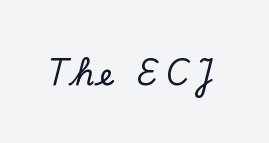
{"serif": "yes", "width": "normal", "stroke_contrast": "low", "x_height": "small", "monospaced": "no", "underline": "no", "letter_spacing": "wide", "letter_spacing_em": 0.22, "glyph_px": 30}
